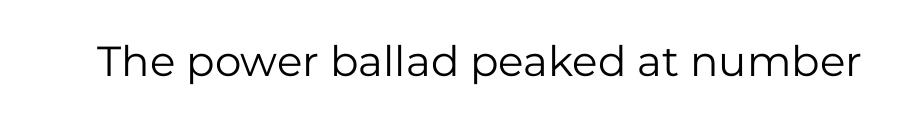
Note: no serifs on the glyphs. The zone under the glyphs is completely vacant. These lines are rendered in a variable-pitch font. The letters stand straight up with perfectly vertical stems.
